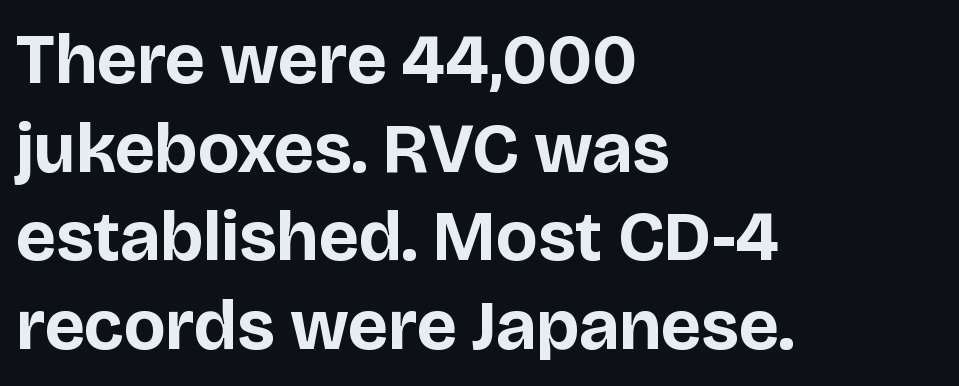
{"serif": "no", "italic": "no", "bold": "yes", "weight": "bold", "width": "normal", "stroke_contrast": "low", "x_height": "large", "monospaced": "no", "underline": "no", "align": "left", "line_spacing": "normal", "line_spacing_ratio": 1.25, "letter_spacing": "normal", "letter_spacing_em": 0.0, "glyph_px": 71}
